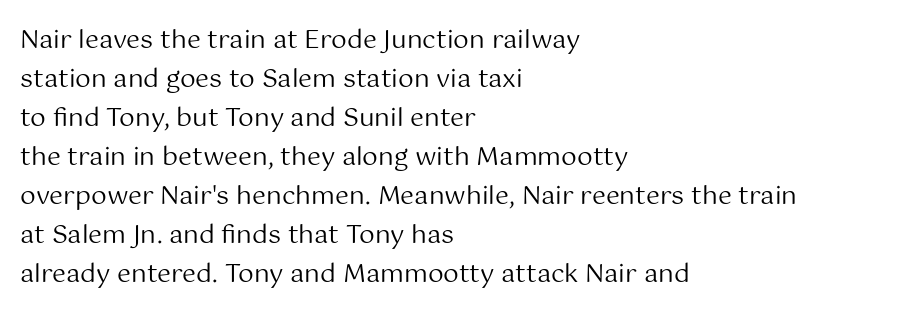
{"italic": "no", "bold": "no", "underline": "no", "align": "left", "line_spacing": "normal", "line_spacing_ratio": 1.56, "letter_spacing": "normal", "letter_spacing_em": 0.0, "glyph_px": 25}
